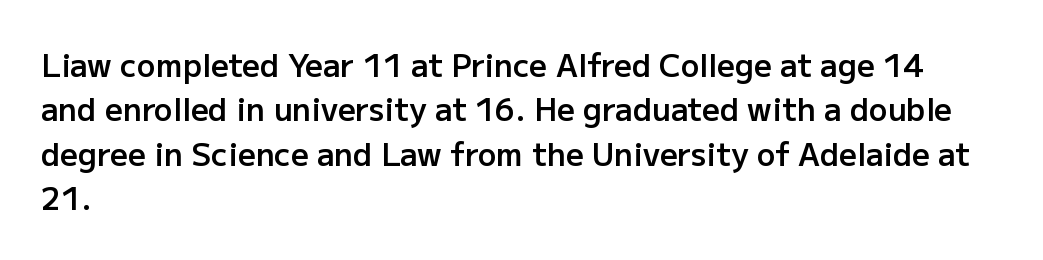
The passage shown is not underscored anywhere. How would I describe the line gaps? Plain and ordinary. These lines keep a tight, regular rhythm from letter to letter. The lettering holds an erect, upright posture throughout. A somewhat darkened texture: the type is semibold rather than bold.
